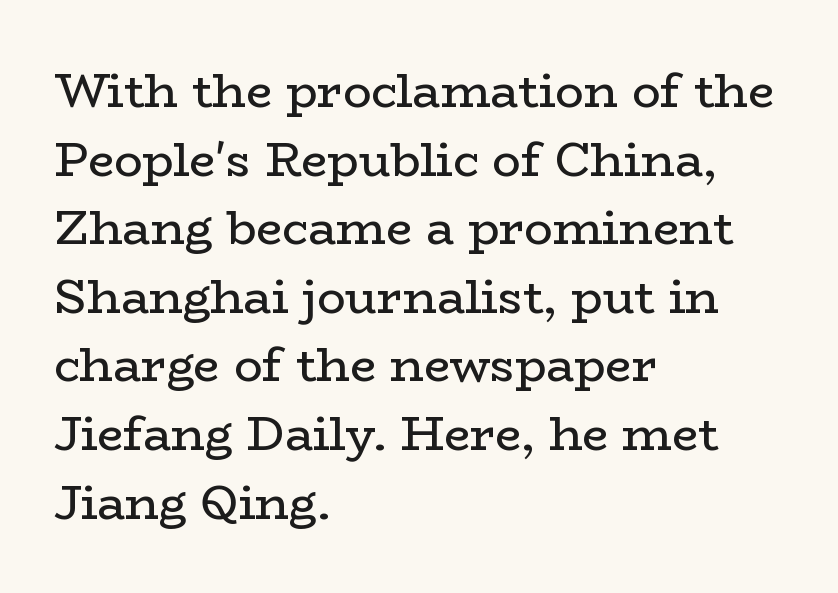
Q: Is the text bold? A: No.
Q: Is the text italic (slanted)? A: No, it is upright.
Q: Is the typeface a serif or a sans-serif typeface? A: Serif.
Q: Is the text underlined? A: No.
Q: How is the paragraph aligned? A: Left-aligned.
Q: Is the spacing between letters normal or unusually wide? A: Normal.
Q: Is the spacing between lines tight, normal or loose? A: Normal.
Q: Width (condensed, normal, or wide)? A: Wide.
Q: Stroke contrast? A: Low.
Q: x-height? A: Medium.
Q: Monospaced? A: No.
